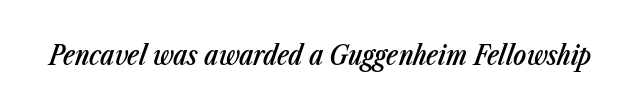
The strip under each line holds only bare page. A bit beefed up — I'd call it semibold rather than bold. The letters are slanted; this is an italic face. Standard letterfit; no display-style spreading of the glyphs.
